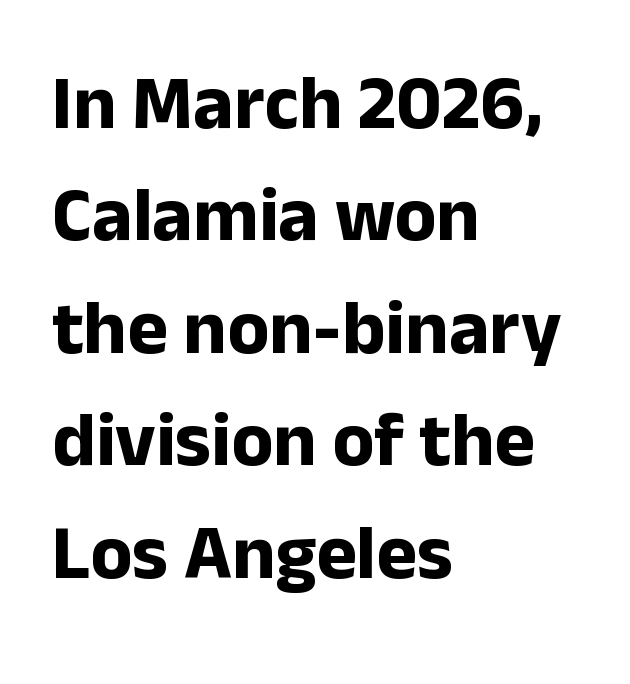
The image shows 77 px bold sans-serif type, upright; set left-aligned, normal line spacing (1.46x), normal letter spacing, not underlined; low stroke contrast and a medium x-height.
